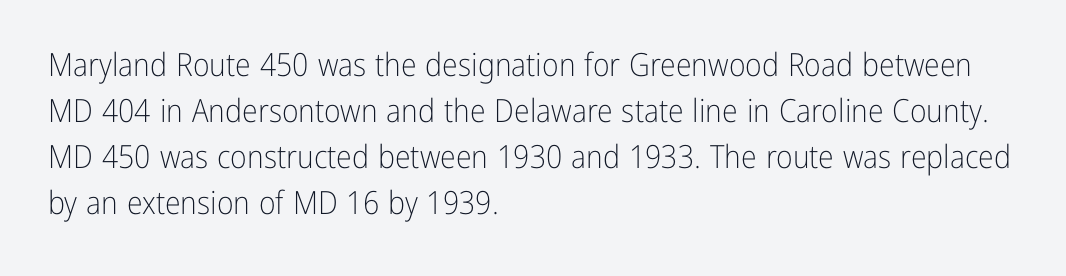
{"serif": "no", "italic": "no", "bold": "no", "weight": "light", "width": "condensed", "stroke_contrast": "low", "x_height": "medium", "monospaced": "no", "underline": "no", "align": "left", "line_spacing": "normal", "line_spacing_ratio": 1.44, "letter_spacing": "normal", "letter_spacing_em": 0.0, "glyph_px": 32}
